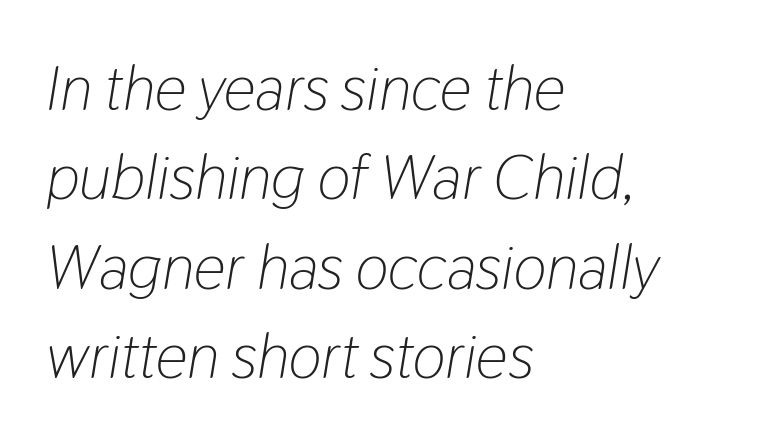
The paragraph shown leans on its left margin. The gap between lines stays unmarked. Spacing between characters is what you'd get straight out of the box. Italic? Definitely — the glyphs are oblique. The strokes carry an ordinary text weight at most.
